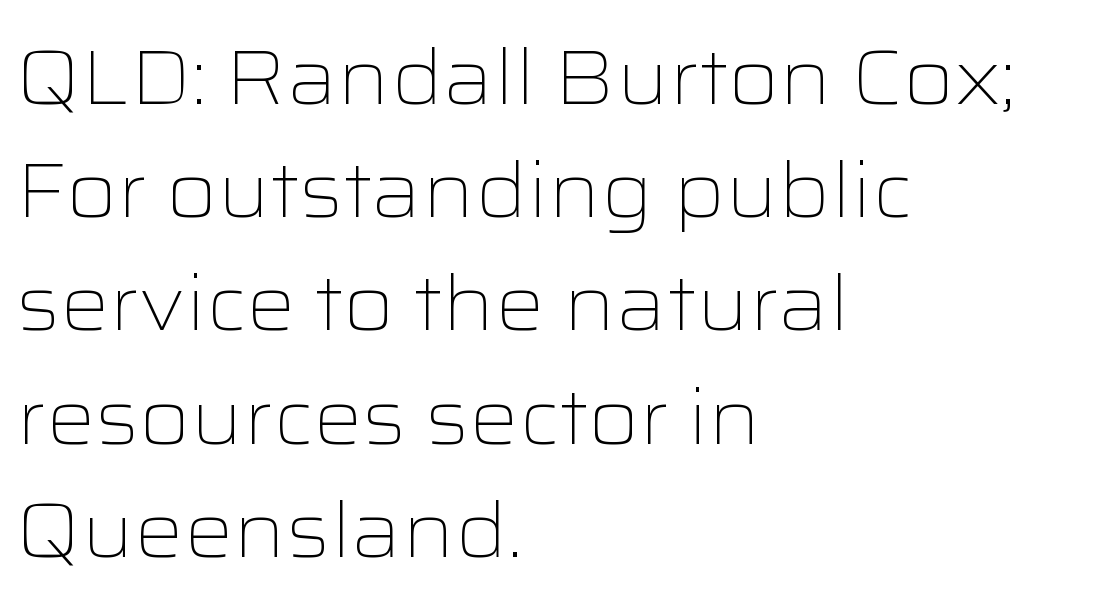
Leftover space on each line is placed entirely after the last word. A quiet, ordinary-to-light weight characterises the typeface. Is this a fixed-width face? No — the glyphs have proportional, varying widths. Nobody touched the tracking dial on this one.
